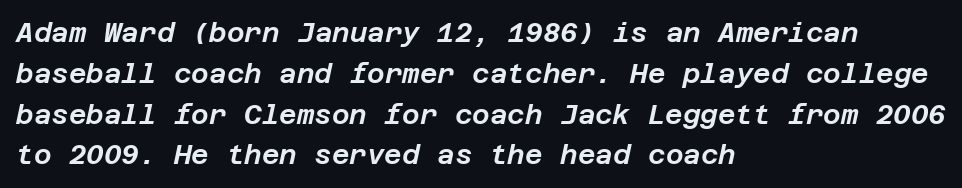
The image shows 27 px text type, italic (leaning right); set left-aligned, normal line spacing (1.51x), normal letter spacing, not underlined.
